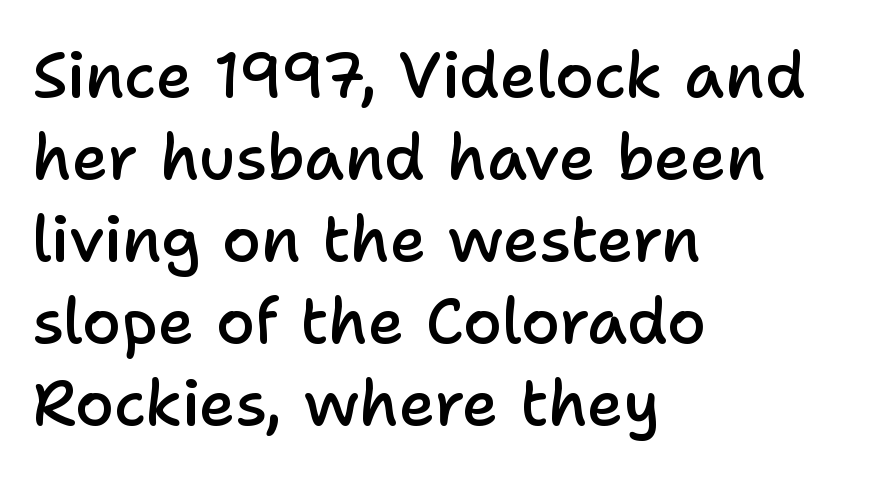
The image shows 63 px semibold sans-serif type, upright; set left-aligned, normal line spacing (1.3x), normal letter spacing, not underlined; low stroke contrast and a medium x-height.
